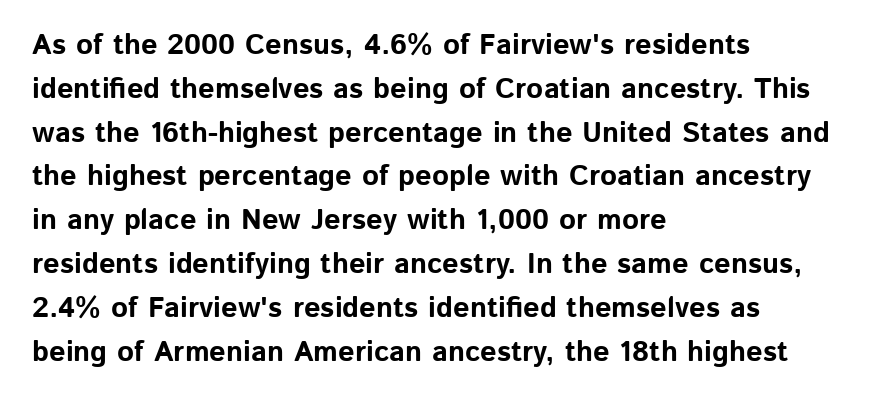
Q: Is the text bold? A: Yes.
Q: Is the text italic (slanted)? A: No, it is upright.
Q: Is the typeface a serif or a sans-serif typeface? A: Sans-serif.
Q: Is the text underlined? A: No.
Q: How is the paragraph aligned? A: Left-aligned.
Q: Is the spacing between letters normal or unusually wide? A: Normal.
Q: Is the spacing between lines tight, normal or loose? A: Normal.
Q: Width (condensed, normal, or wide)? A: Normal.
Q: Stroke contrast? A: Low.
Q: x-height? A: Medium.
Q: Monospaced? A: No.
